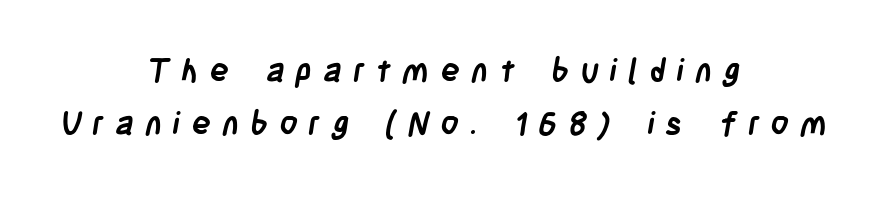
The image shows 32 px semibold, condensed sans-serif type; set centered, normal line spacing (1.66x), unusually wide letter spacing (+0.35 em), not underlined; low stroke contrast and a large x-height.
